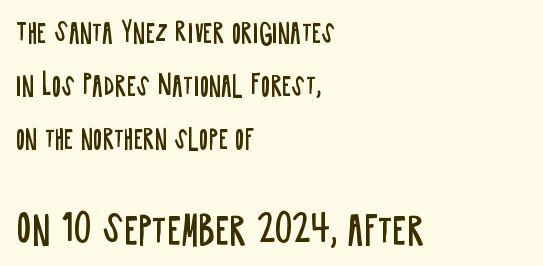
If you drew a ruler down the left edge, every line would touch it. Is this a fixed-width face? No — the glyphs have proportional, varying widths. Tall strokes in this sample are plumb rather than angled. Weight: in the light-to-regular range. Plain, unruled lines of type. Character size in the trailing block exceeds that of the leading block.
